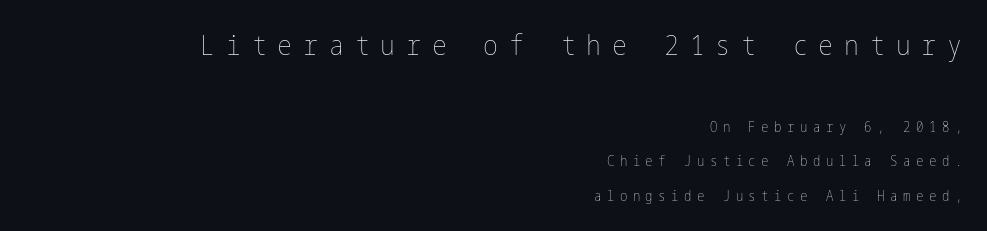
Q: Is the text bold? A: No.
Q: Is the text italic (slanted)? A: No, it is upright.
Q: Is the text underlined? A: No.
Q: How is the paragraph aligned? A: Right-aligned.
Q: Is the spacing between letters normal or unusually wide? A: Unusually wide.
Q: Is the spacing between lines tight, normal or loose? A: Loose.
Q: Which block of text is set in a larger size, the first (top) or the second (bottom)? A: The first (top) one.
Q: Width (condensed, normal, or wide)? A: Condensed.
Q: Stroke contrast? A: Low.
Q: x-height? A: Medium.
